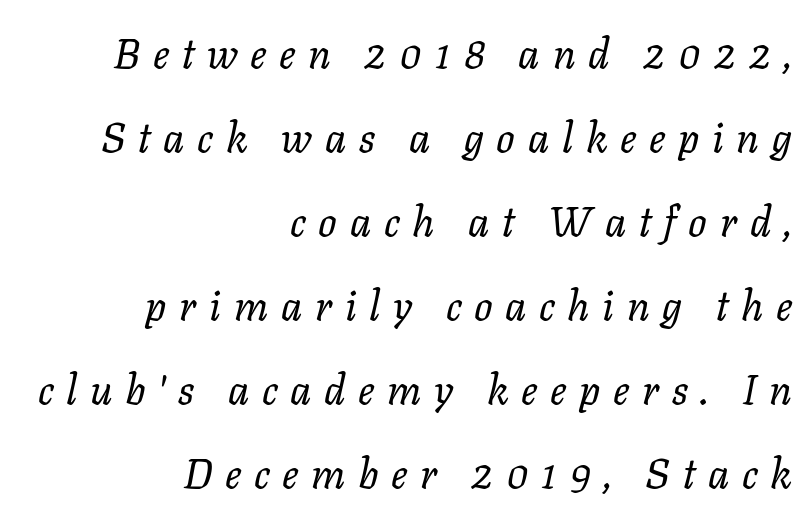
{"italic": "yes", "lean": "right", "slant_degrees": 11, "bold": "no", "weight": "regular", "width": "normal", "stroke_contrast": "low", "x_height": "medium", "monospaced": "no", "underline": "no", "align": "right", "line_spacing": "loose", "line_spacing_ratio": 2.05, "letter_spacing": "wide", "letter_spacing_em": 0.31, "glyph_px": 41}
